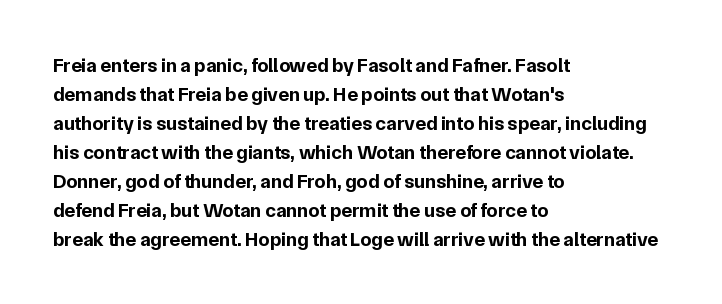
Style check: upright. The block of text has a typical density, with ordinary space between rows. The words here are not underlined. The paragraph shown leans on its left margin. The gaps between neighbouring characters are ordinary and unremarkable.
